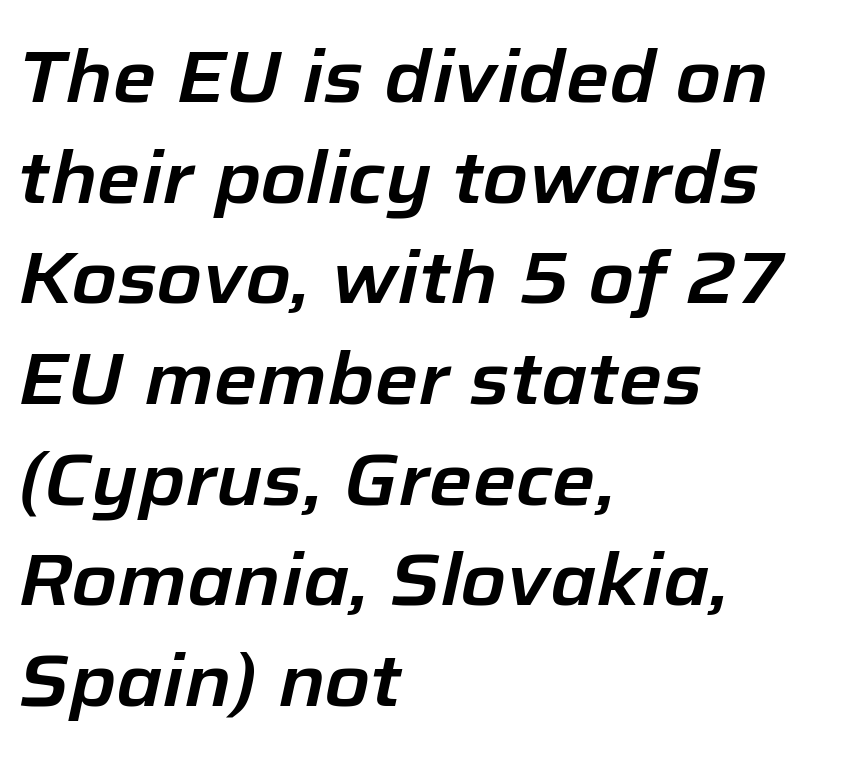
Q: Is the text italic (slanted)? A: Yes, it leans right by about 12 degrees.
Q: Is the text underlined? A: No.
Q: How is the paragraph aligned? A: Left-aligned.
Q: Is the spacing between letters normal or unusually wide? A: Normal.
Q: Is the spacing between lines tight, normal or loose? A: Normal.
Q: Width (condensed, normal, or wide)? A: Normal.
Q: Stroke contrast? A: Low.
Q: x-height? A: Medium.
Q: Monospaced? A: No.
